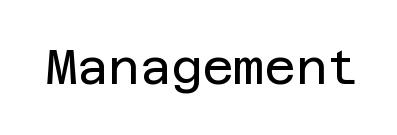
What kind of face is this? One without serifs — a sans. The string is rendered with underlining switched off. Upright lettering throughout. Is the type heavy? It reads as light-to-regular instead.
